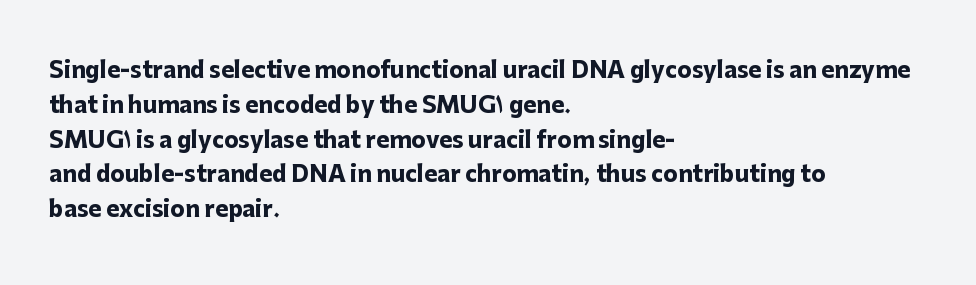
Q: Is the text bold? A: Yes.
Q: Is the text italic (slanted)? A: No, it is upright.
Q: Is the text underlined? A: No.
Q: How is the paragraph aligned? A: Left-aligned.
Q: Is the spacing between letters normal or unusually wide? A: Normal.
Q: Is the spacing between lines tight, normal or loose? A: Normal.
